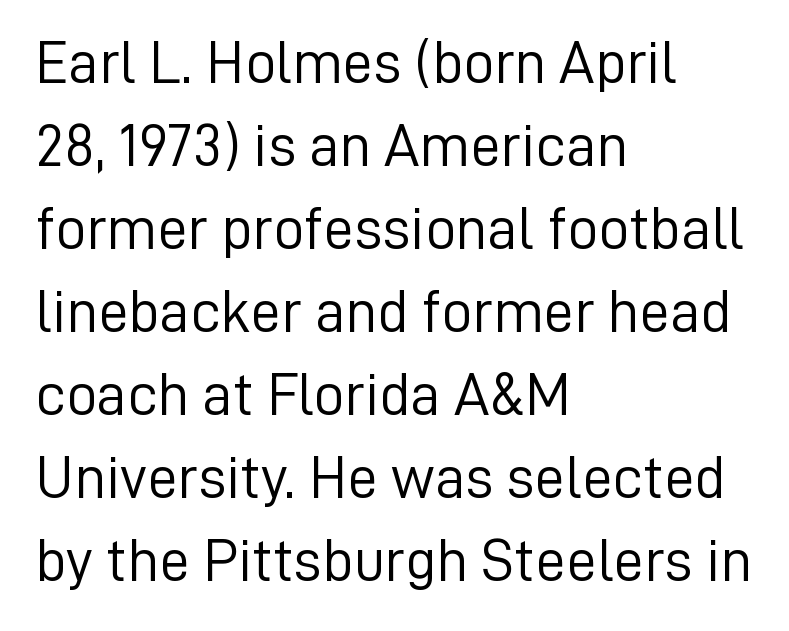
Q: Is the text bold? A: No.
Q: Is the text italic (slanted)? A: No, it is upright.
Q: Is the typeface a serif or a sans-serif typeface? A: Sans-serif.
Q: Is the text underlined? A: No.
Q: How is the paragraph aligned? A: Left-aligned.
Q: Is the spacing between letters normal or unusually wide? A: Normal.
Q: Is the spacing between lines tight, normal or loose? A: Normal.
Q: Width (condensed, normal, or wide)? A: Normal.
Q: Stroke contrast? A: Low.
Q: x-height? A: Medium.
Q: Monospaced? A: No.
